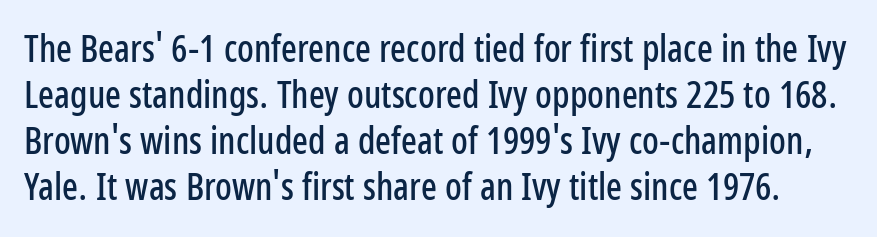
Q: Is the text italic (slanted)? A: No, it is upright.
Q: Is the typeface a serif or a sans-serif typeface? A: Sans-serif.
Q: Is the text underlined? A: No.
Q: Is the spacing between letters normal or unusually wide? A: Normal.
Q: Width (condensed, normal, or wide)? A: Condensed.
Q: Stroke contrast? A: Low.
Q: x-height? A: Medium.
Q: Monospaced? A: No.
